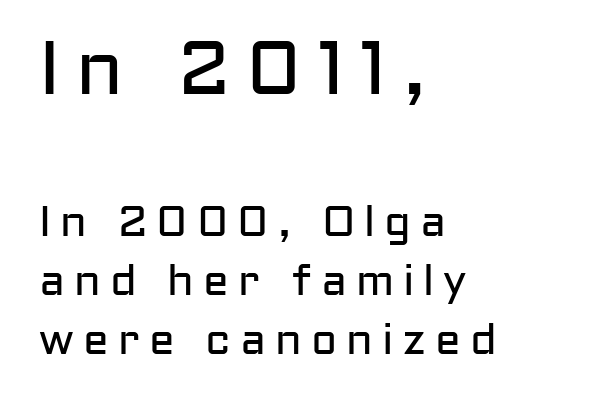
{"serif": "no", "italic": "no", "bold": "no", "weight": "regular", "width": "normal", "stroke_contrast": "low", "x_height": "medium", "monospaced": "no", "underline": "no", "align": "left", "line_spacing": "normal", "line_spacing_ratio": 1.38, "letter_spacing": "wide", "letter_spacing_em": 0.21, "larger_block": "first", "size_ratio": 1.77, "glyph_px": 76}
